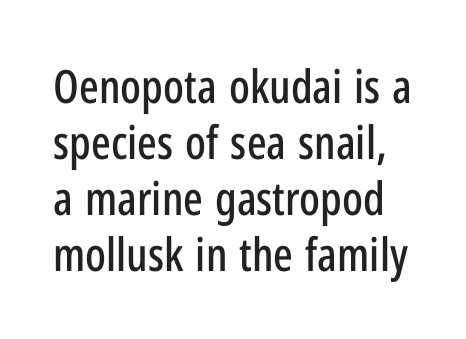
The image shows 46 px condensed sans-serif type, upright; set line spacing 1.22x, normal letter spacing, not underlined; low stroke contrast and a medium x-height.
